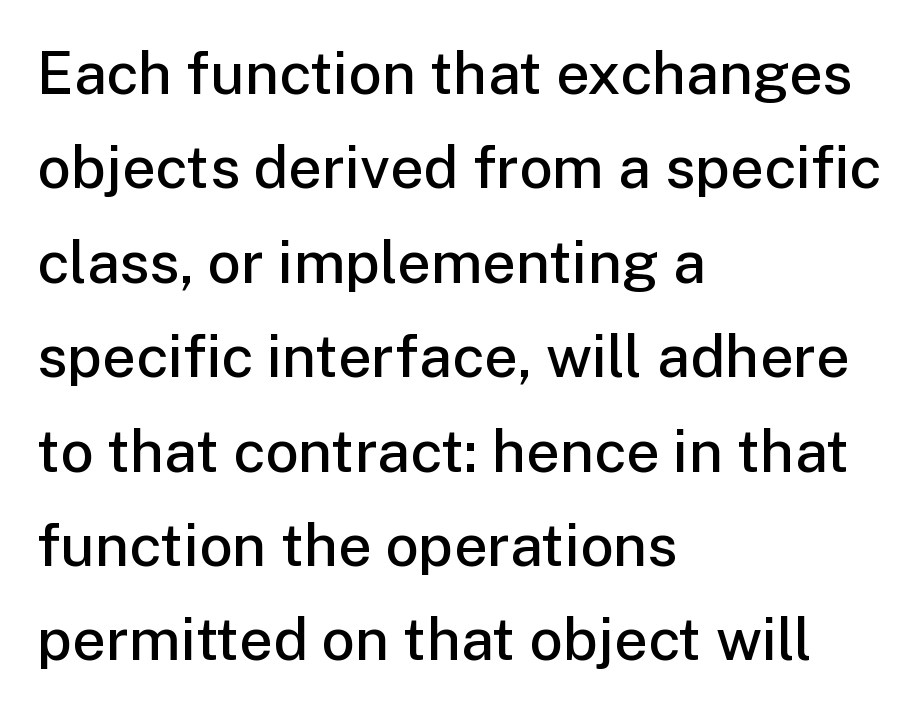
{"serif": "no", "italic": "no", "bold": "semi", "weight": "semibold", "width": "normal", "stroke_contrast": "low", "x_height": "medium", "monospaced": "no", "underline": "no", "align": "left", "line_spacing": "normal", "line_spacing_ratio": 1.6, "letter_spacing": "normal", "letter_spacing_em": 0.0, "glyph_px": 59}
